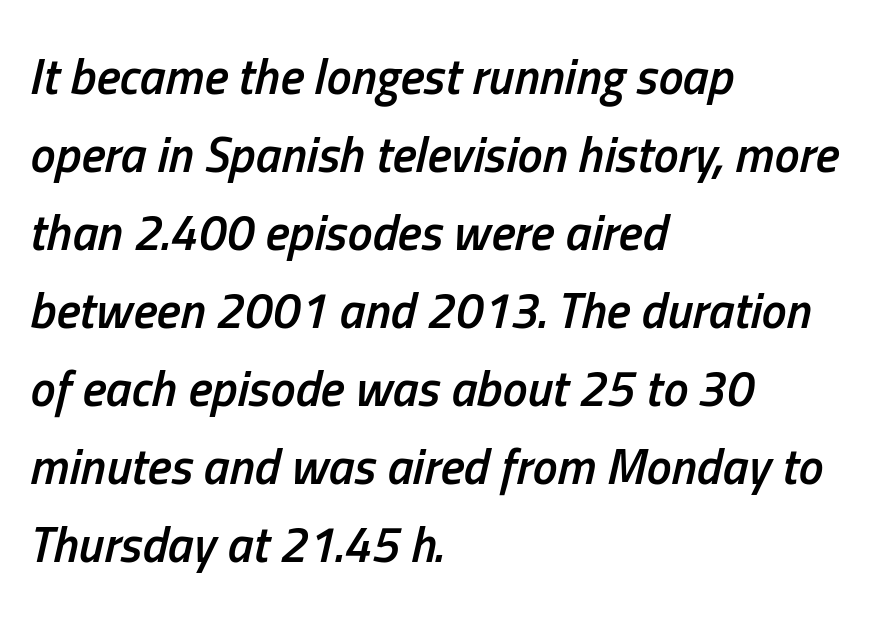
Caption: multi-line text, flush left, ragged right. These lines are rendered in a variable-pitch font. The strokes are fattened partway — semibold, not bold. Vertical spacing — default.
